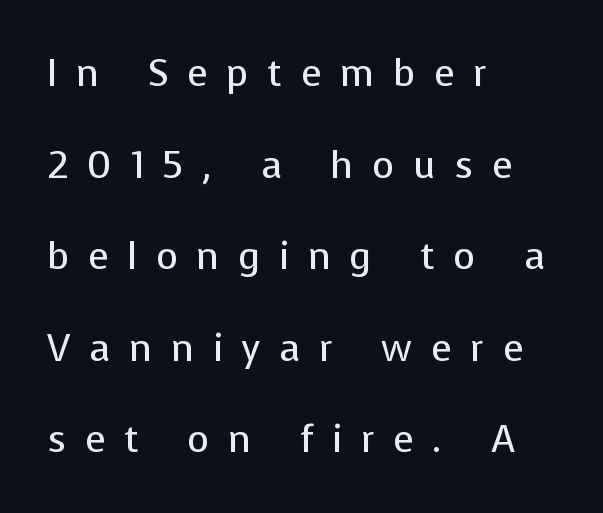
Vertical stems look standard width or narrower in stroke. Posture: upright roman. Typographically, this falls in the sans-serif category. Horizontal bands of white between lines are thick stripes. The face used here is proportionally spaced, like ordinary book or web type. The string is rendered with underlining switched off.
